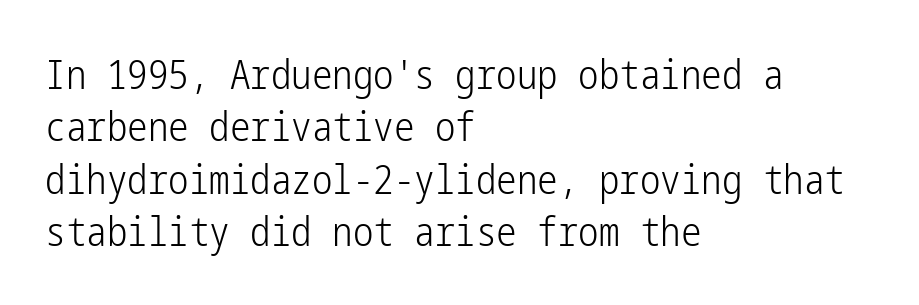
{"serif": "no", "italic": "no", "bold": "no", "weight": "light", "width": "condensed", "stroke_contrast": "low", "x_height": "medium", "underline": "no", "align": "left", "line_spacing": "normal", "line_spacing_ratio": 1.28, "letter_spacing": "normal", "letter_spacing_em": 0.0, "glyph_px": 41}
